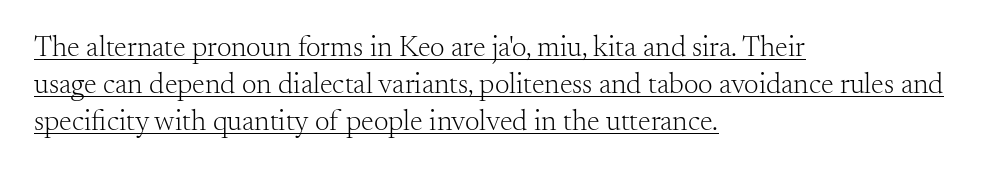
What kind of face is this? One with serifs. The font is comparable to plain body text, perhaps lighter. Characters remain perfectly vertical along every line. What decoration does the sample have? An underline. Vertically, the passage feels balanced, rows spaced as you'd expect.
